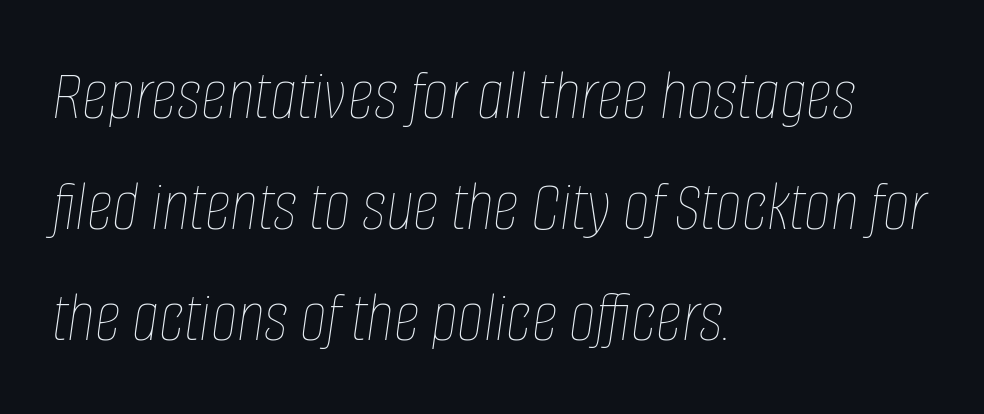
A student would call this left alignment; a typographer would say flush left, rag right. A typesetter would call this proportional, since set widths differ per character. Unmarked baselines from the first word to the last. Heaviness? Minimal to ordinary, like unemphasized prose. You could call the tracking neutral — neither tight nor loose. Notice how the stems are inclined rather than vertical — that's the hallmark of italics.
